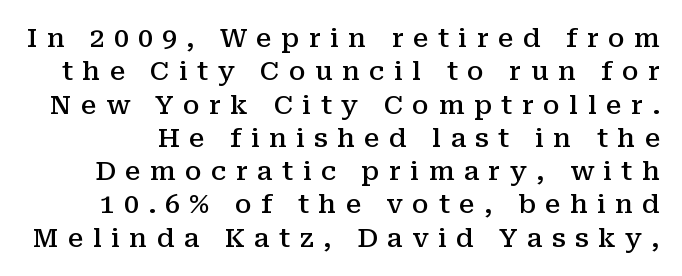
On the weight axis this lands at semibold, roughly 600. Type without underlining. This is roman type, the default non-slanted kind. These lines have a slow, spaced-out rhythm from letter to letter. In terms of leading, this rendering sits right in the middle.
